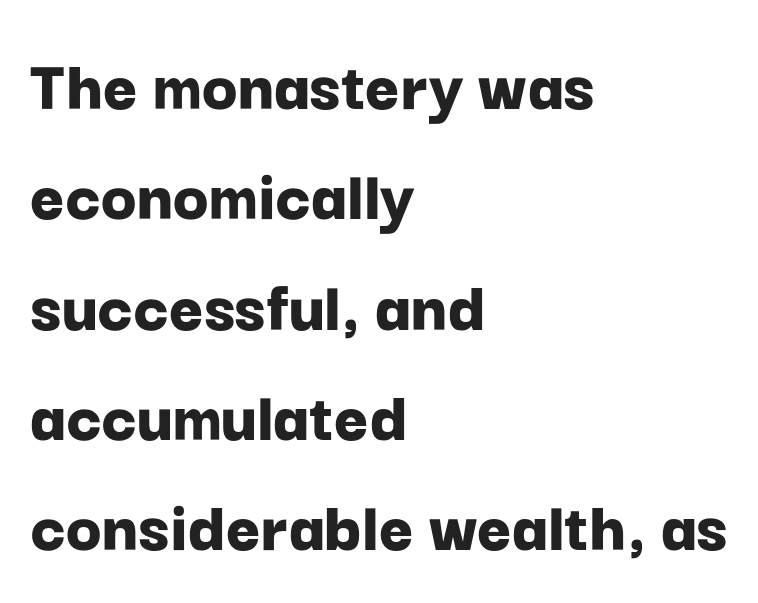
{"serif": "no", "italic": "no", "bold": "yes", "weight": "bold", "width": "normal", "stroke_contrast": "low", "x_height": "medium", "monospaced": "no", "underline": "no", "align": "left", "line_spacing": "normal", "line_spacing_ratio": 1.49, "letter_spacing": "normal", "letter_spacing_em": 0.0, "glyph_px": 74}
